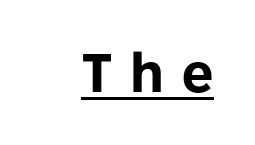
Q: Is the text bold? A: Yes.
Q: Is the text italic (slanted)? A: No, it is upright.
Q: Is the typeface a serif or a sans-serif typeface? A: Sans-serif.
Q: Is the text underlined? A: Yes.
Q: Is the spacing between letters normal or unusually wide? A: Unusually wide.
Q: Width (condensed, normal, or wide)? A: Normal.
Q: Stroke contrast? A: Low.
Q: x-height? A: Medium.
Q: Monospaced? A: No.
